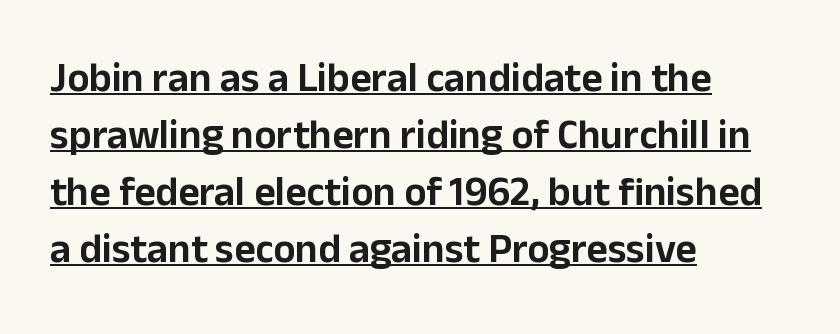
Q: Is the text italic (slanted)? A: No, it is upright.
Q: Is the typeface a serif or a sans-serif typeface? A: Sans-serif.
Q: Is the text underlined? A: Yes.
Q: How is the paragraph aligned? A: Left-aligned.
Q: Is the spacing between letters normal or unusually wide? A: Normal.
Q: Is the spacing between lines tight, normal or loose? A: Normal.
Q: Width (condensed, normal, or wide)? A: Normal.
Q: Stroke contrast? A: Low.
Q: x-height? A: Medium.
Q: Monospaced? A: No.
